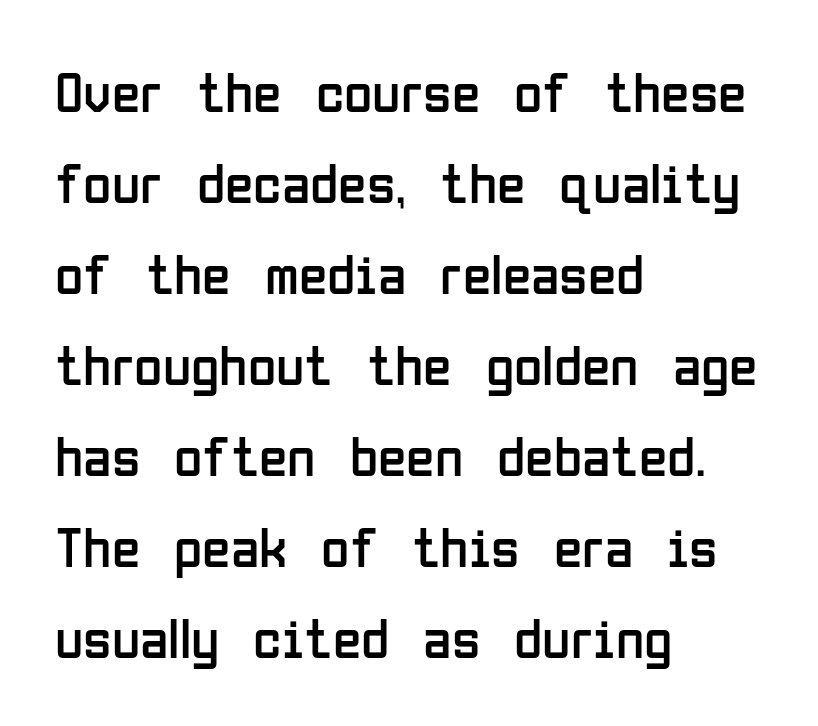
{"serif": "no", "italic": "no", "bold": "no", "weight": "regular", "width": "condensed", "stroke_contrast": "low", "x_height": "medium", "monospaced": "no", "underline": "no", "align": "left", "line_spacing": "normal", "line_spacing_ratio": 1.57, "letter_spacing": "normal", "letter_spacing_em": 0.0, "glyph_px": 58}
